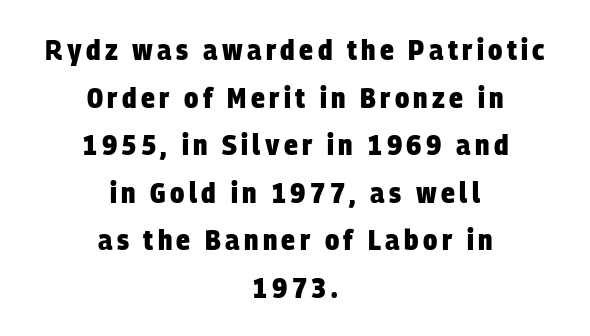
The image shows 29 px heavy, condensed sans-serif type; set centered, normal line spacing (1.64x), not underlined; low stroke contrast and a large x-height.
